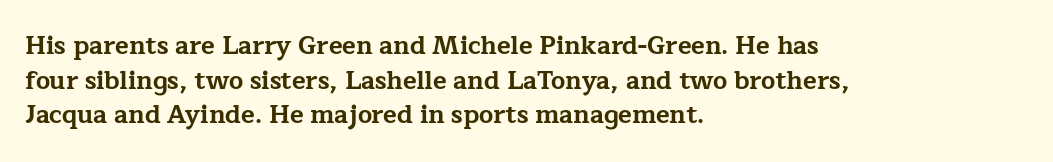
Q: Is the text bold? A: Yes.
Q: Is the text italic (slanted)? A: No, it is upright.
Q: Is the text underlined? A: No.
Q: How is the paragraph aligned? A: Left-aligned.
Q: Is the spacing between letters normal or unusually wide? A: Normal.
Q: Is the spacing between lines tight, normal or loose? A: Normal.
